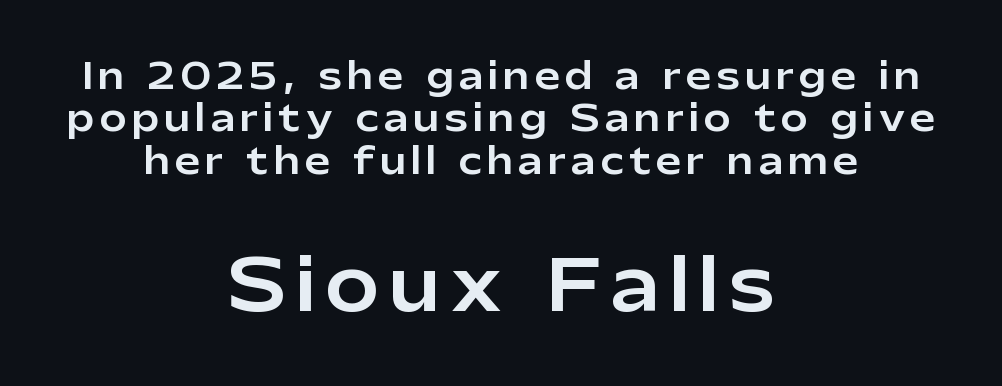
Q: Is the text italic (slanted)? A: No, it is upright.
Q: Is the typeface a serif or a sans-serif typeface? A: Sans-serif.
Q: Is the text underlined? A: No.
Q: How is the paragraph aligned? A: Centered.
Q: Which block of text is set in a larger size, the first (top) or the second (bottom)? A: The second (bottom) one.
Q: Width (condensed, normal, or wide)? A: Normal.
Q: Stroke contrast? A: Low.
Q: x-height? A: Medium.
Q: Monospaced? A: No.
